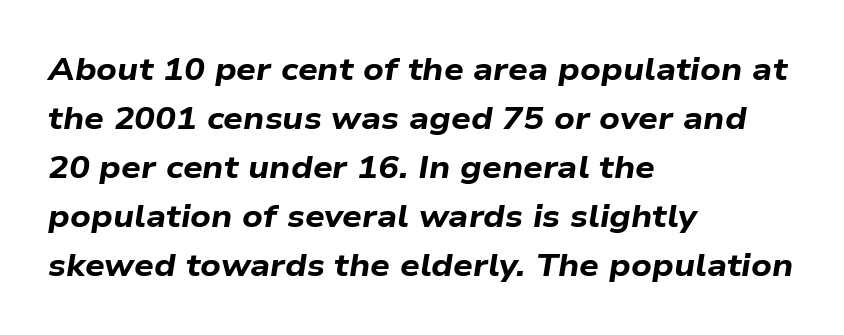
The image shows 31 px bold, wide type, italic (leaning right); set left-aligned, normal line spacing (1.58x), normal letter spacing, not underlined; low stroke contrast and a medium x-height.
